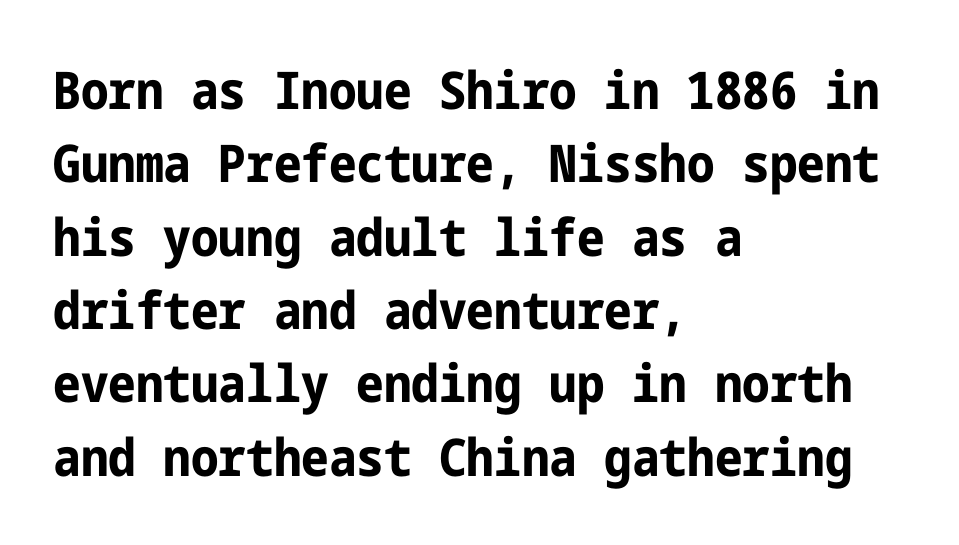
The image shows 52 px bold, condensed sans-serif type, upright; set left-aligned, normal line spacing (1.41x), normal letter spacing, not underlined; low stroke contrast and a medium x-height.
